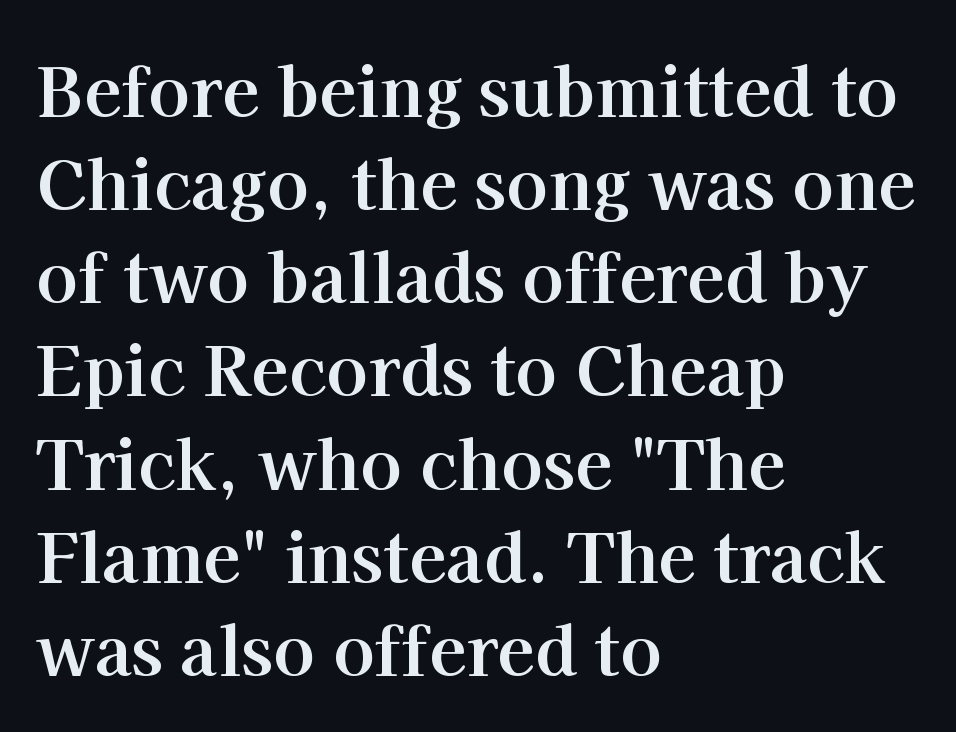
The image shows 69 px bold serif type, upright; set left-aligned, normal line spacing (1.35x), normal letter spacing, not underlined; high stroke contrast and a medium x-height.
